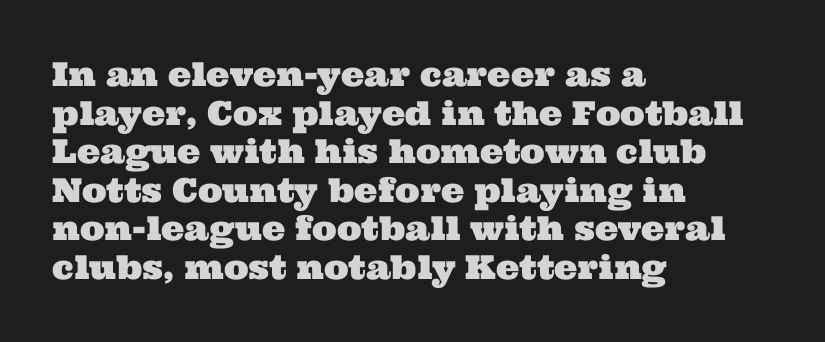
The typeface chosen for these lines features serifs. Here the designer chose a conventional face with non-uniform glyph widths. Honestly, the letter spacing is just normal — you wouldn't notice it. Left-aligned paragraph, ragged on the right. Check the space under the baseline: it is left empty.
